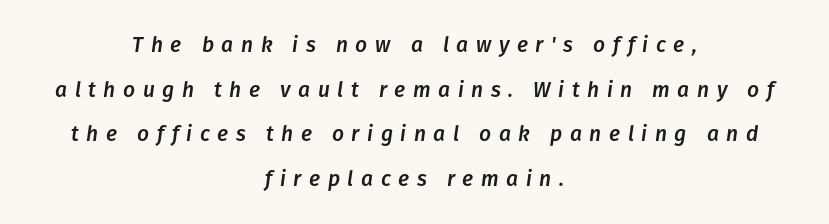
The face used here has a pronounced slope to its letters. The passage shown has open, widely tracked lettering throughout. Beneath every word, the page is bare. This sample trades compactness for vertical openness between lines.
